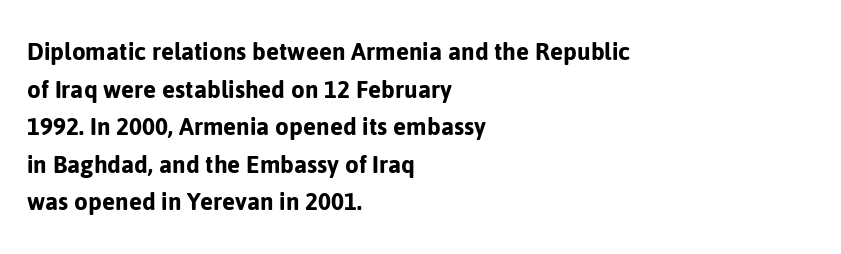
Q: Is the text italic (slanted)? A: No, it is upright.
Q: Is the typeface a serif or a sans-serif typeface? A: Sans-serif.
Q: Is the text underlined? A: No.
Q: How is the paragraph aligned? A: Left-aligned.
Q: Is the spacing between letters normal or unusually wide? A: Normal.
Q: Is the spacing between lines tight, normal or loose? A: Normal.
Q: Width (condensed, normal, or wide)? A: Normal.
Q: Stroke contrast? A: Low.
Q: x-height? A: Medium.
Q: Monospaced? A: No.
